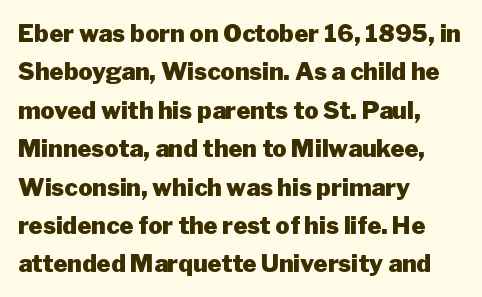
The image shows 24 px bold type, upright; set left-aligned, normal line spacing (1.6x), normal letter spacing, not underlined.
